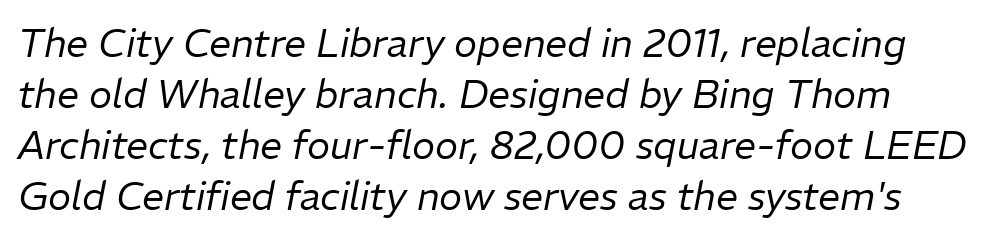
The image shows 39 px regular-weight type, italic (leaning right); set normal line spacing (1.31x), normal letter spacing, not underlined; low stroke contrast and a medium x-height.
